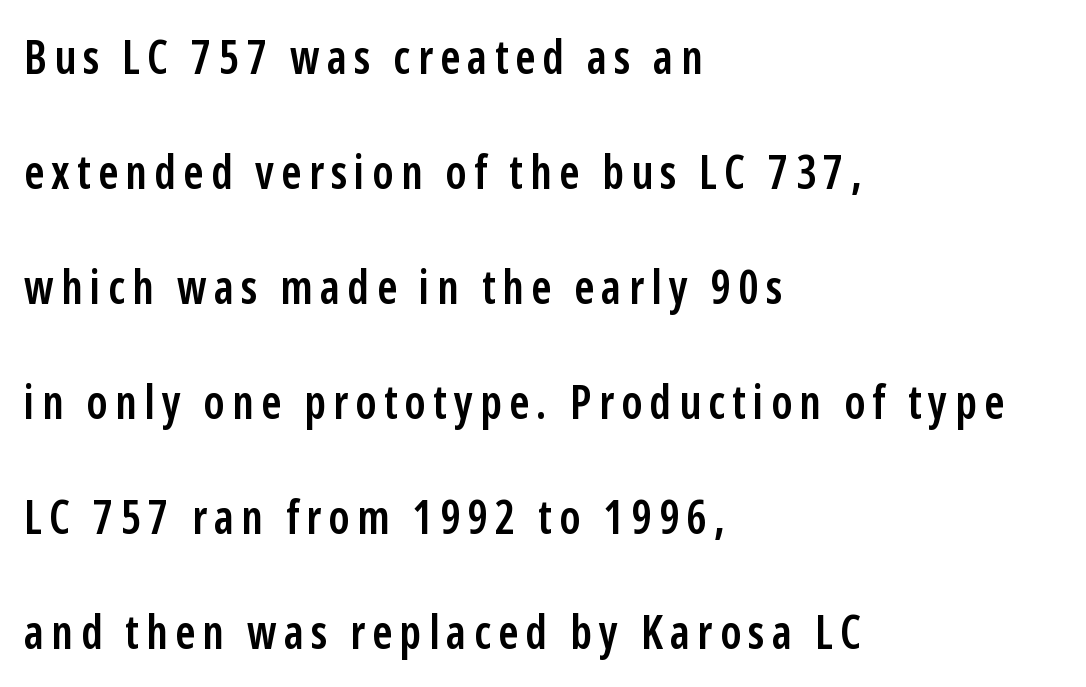
{"serif": "no", "italic": "no", "bold": "semi", "weight": "semibold", "width": "condensed", "stroke_contrast": "low", "x_height": "medium", "monospaced": "no", "underline": "no", "align": "left", "line_spacing": "loose", "line_spacing_ratio": 2.5, "glyph_px": 46}
